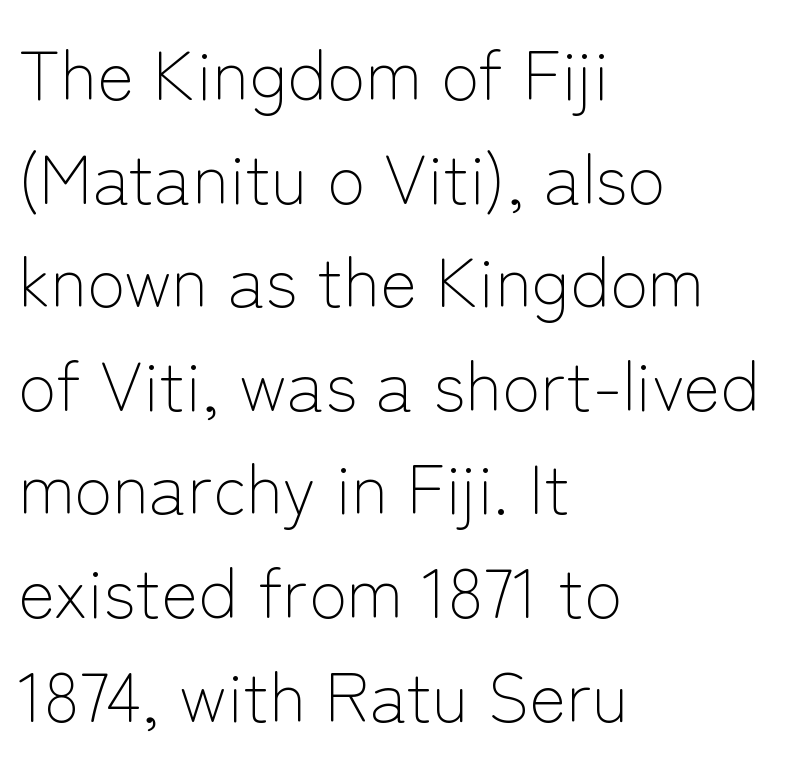
The letters stand upright; this is a roman face. Note the varied advance widths — an 'i' is clearly narrower than an 'm'. The paragraph shown leans on its left margin. The weight tops out at a normal text grade. The foot of each line stays bare and open.
